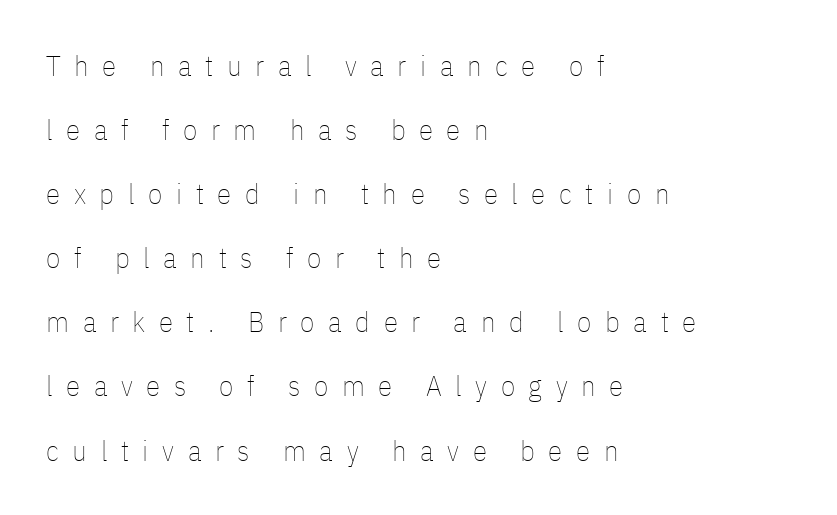
The image shows 29 px thin, condensed type, upright; set left-aligned, loose line spacing (2.21x), unusually wide letter spacing (+0.47 em), not underlined; low stroke contrast and a medium x-height.
